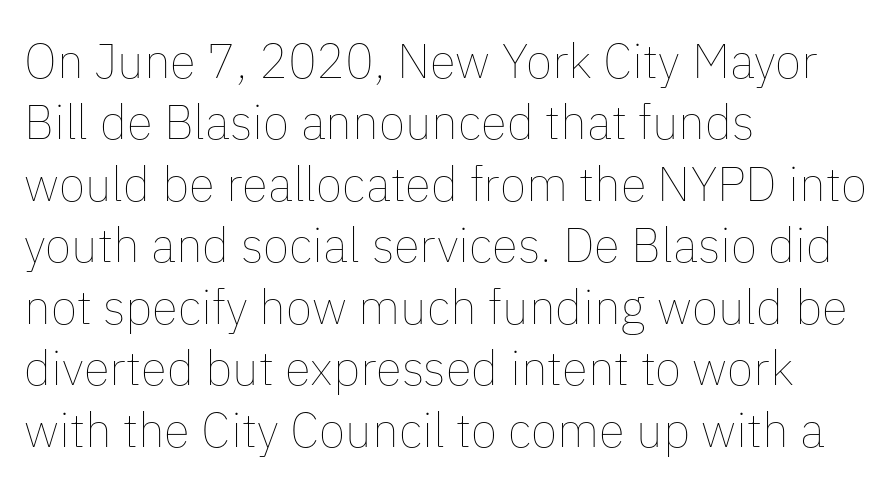
{"italic": "no", "bold": "no", "weight": "thin", "width": "normal", "stroke_contrast": "low", "x_height": "medium", "monospaced": "no", "underline": "no", "align": "left", "line_spacing": "normal", "line_spacing_ratio": 1.28, "letter_spacing": "normal", "letter_spacing_em": 0.0, "glyph_px": 48}
